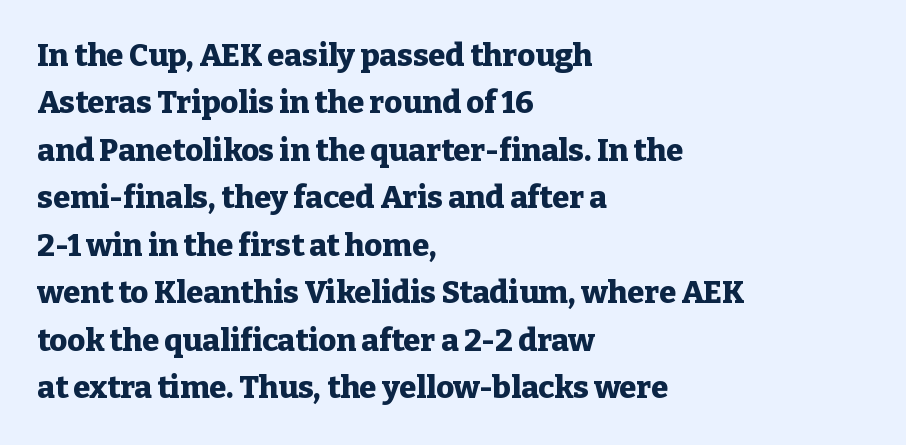
Q: Is the text bold? A: Yes.
Q: Is the text italic (slanted)? A: No, it is upright.
Q: Is the typeface a serif or a sans-serif typeface? A: Serif.
Q: Is the text underlined? A: No.
Q: How is the paragraph aligned? A: Left-aligned.
Q: Is the spacing between letters normal or unusually wide? A: Normal.
Q: Is the spacing between lines tight, normal or loose? A: Normal.
Q: Width (condensed, normal, or wide)? A: Normal.
Q: Stroke contrast? A: Low.
Q: x-height? A: Medium.
Q: Monospaced? A: No.
